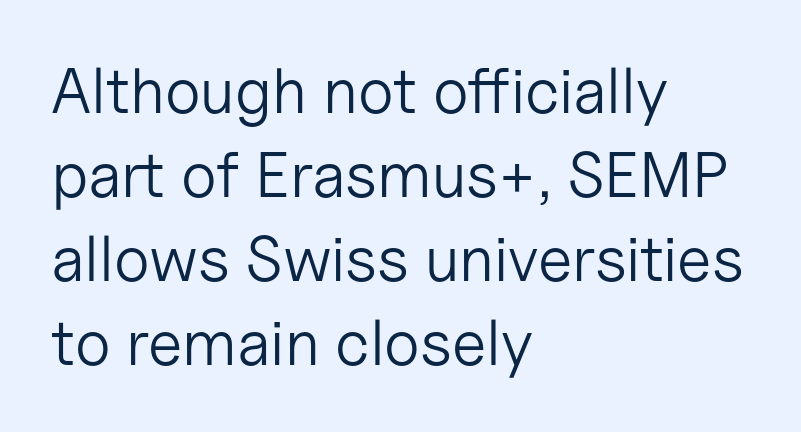
{"serif": "no", "italic": "no", "bold": "no", "weight": "light", "width": "normal", "stroke_contrast": "low", "x_height": "medium", "monospaced": "no", "underline": "no", "align": "left", "line_spacing": "normal", "line_spacing_ratio": 1.31, "letter_spacing": "normal", "letter_spacing_em": 0.0, "glyph_px": 64}
